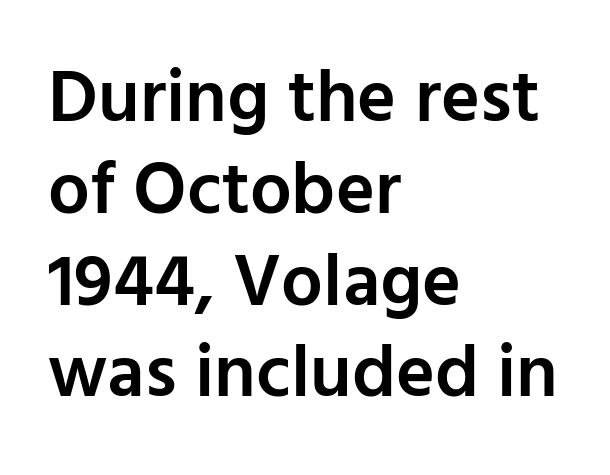
The image shows 74 px semibold sans-serif type, upright; set left-aligned, line spacing 1.24x, normal letter spacing, not underlined; low stroke contrast and a medium x-height.
